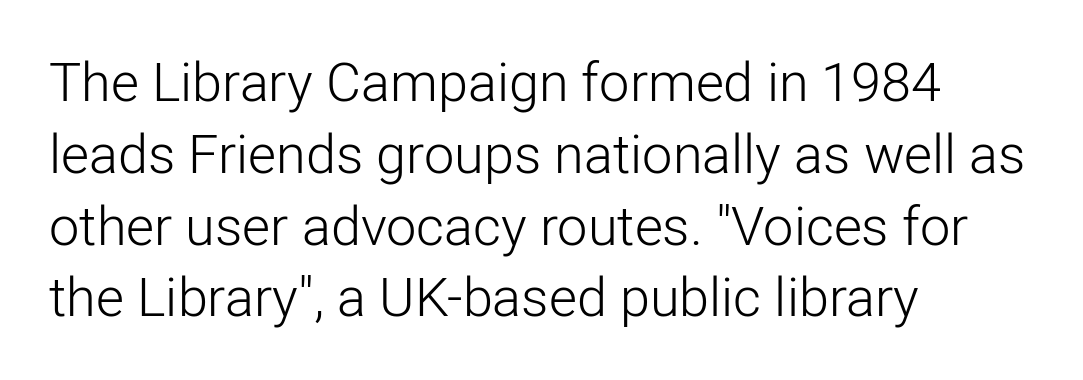
{"serif": "no", "italic": "no", "bold": "no", "weight": "light", "width": "normal", "stroke_contrast": "low", "x_height": "medium", "monospaced": "no", "underline": "no", "align": "left", "line_spacing": "normal", "line_spacing_ratio": 1.33, "letter_spacing": "normal", "letter_spacing_em": 0.0, "glyph_px": 54}
